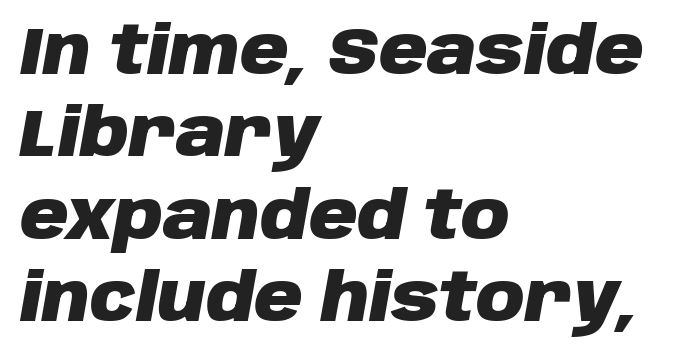
Heavy-handed strokes throughout: this text is bold. You could not count columns in this text — the font is proportionally spaced. An italicized treatment has been applied to the whole sample. Does the copy run flush right? No — it runs flush left.
